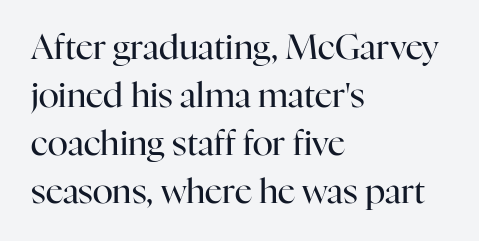
Upright lettering throughout. Compared with typical body copy, the letter spacing here is the same. You could not count columns in this text — the font is proportionally spaced. Whoever set this chose a conventional vertical rhythm. Each letter's strokes conclude with small projecting serifs.
